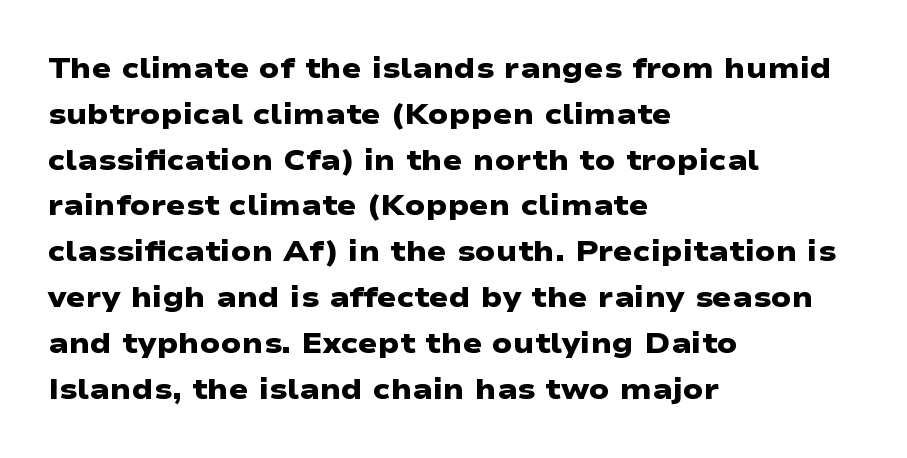
{"serif": "no", "bold": "yes", "weight": "heavy", "width": "wide", "stroke_contrast": "low", "x_height": "medium", "monospaced": "no", "underline": "no", "align": "left", "line_spacing": "normal", "line_spacing_ratio": 1.58, "letter_spacing": "normal", "letter_spacing_em": 0.0, "glyph_px": 29}
